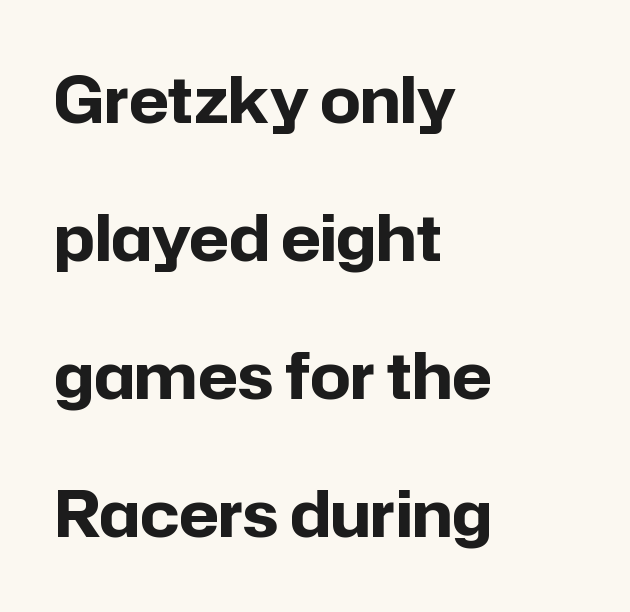
The image shows 63 px bold sans-serif type, upright; set left-aligned, loose line spacing (2.19x), normal letter spacing, not underlined; low stroke contrast and a medium x-height.
